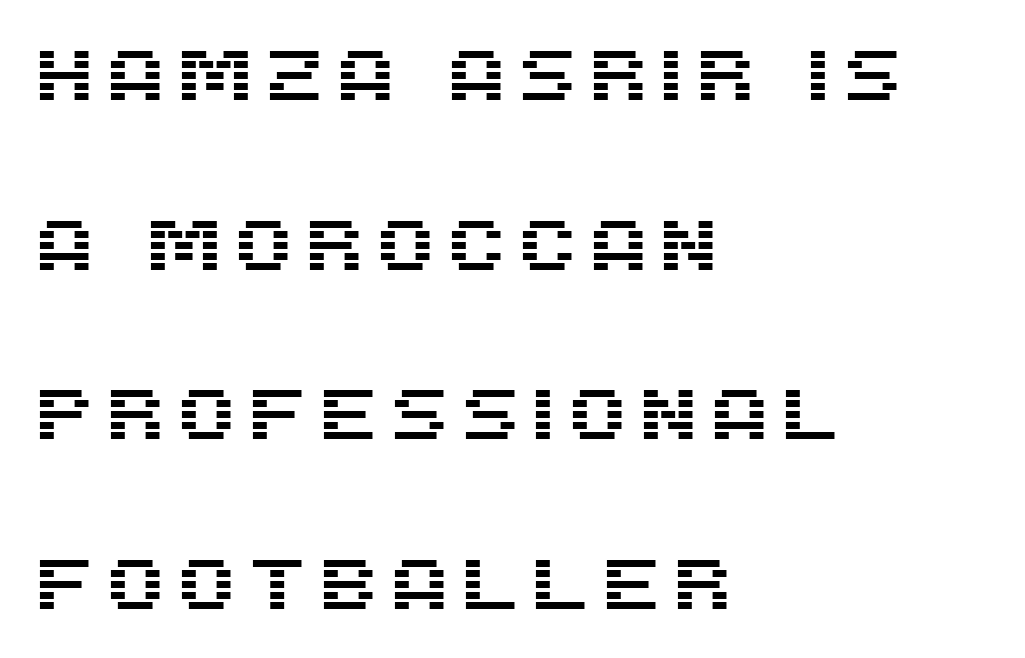
{"serif": "no", "italic": "no", "width": "normal", "stroke_contrast": "medium", "x_height": "large", "monospaced": "no", "underline": "no", "align": "left", "line_spacing": "loose", "line_spacing_ratio": 2.39, "glyph_px": 71}
